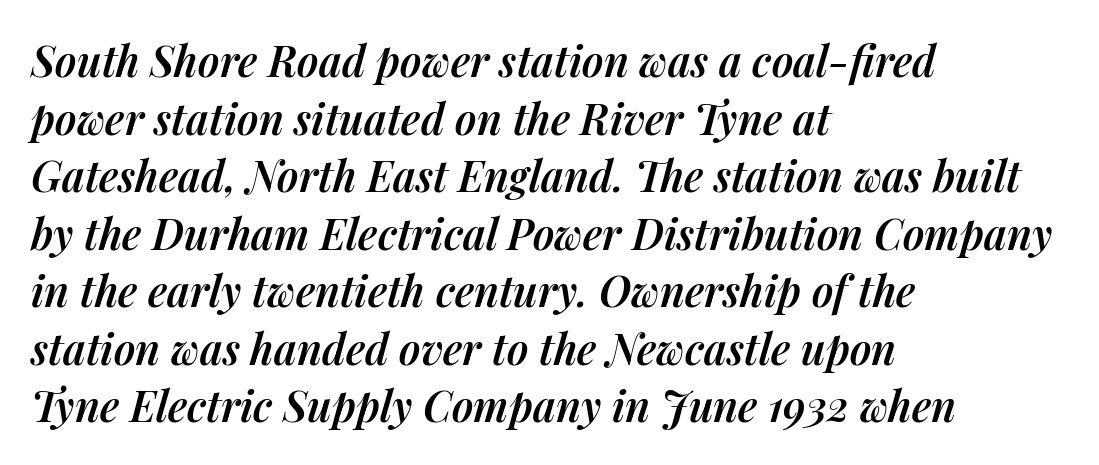
Character widths vary here, with narrow letters taking less room than wide ones. Looking at the ascenders, they clearly lean. Glyph-to-glyph distance matches everyday printed text. Heft: intermediate — a semibold.
